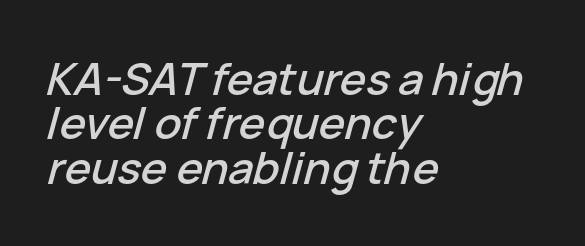
Looking at the ascenders, they clearly lean. All the whitespace from short lines collects on the right. How would I describe the line gaps? Narrow and economical. The gaps between neighbouring characters are ordinary and unremarkable.
